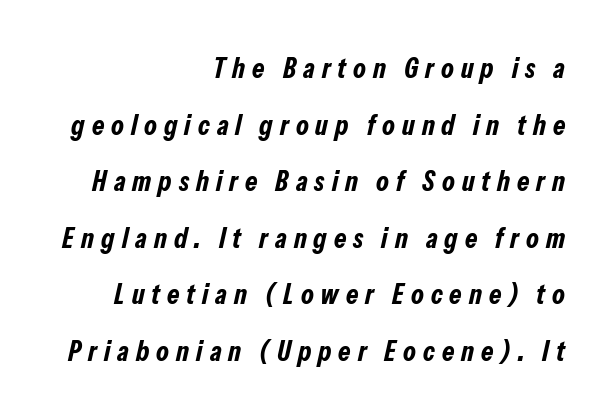
The image shows 28 px bold, condensed type, italic (leaning right); set right-aligned, loose line spacing (2.02x), unusually wide letter spacing (+0.25 em), not underlined; low stroke contrast and a medium x-height.
